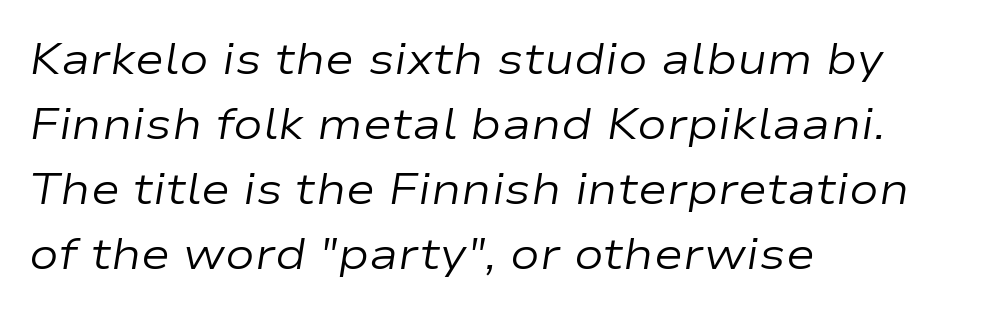
The image shows 44 px regular-weight, wide type, italic (leaning right); set left-aligned, normal line spacing (1.48x), normal letter spacing, not underlined; low stroke contrast and a medium x-height.
